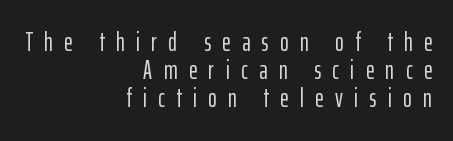
Glance below the letters and you will spot only blank space. The horizontal fit of the characters is loose and conspicuously gappy. Line spacing here is tight. The typesetter chose a ragged-left arrangement here.
